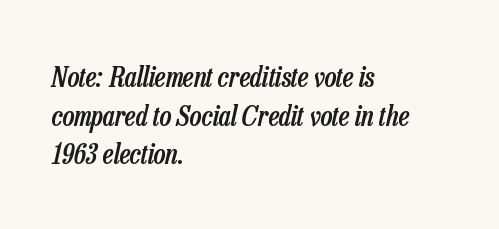
The image shows 28 px semibold, condensed type, italic (leaning right); set left-aligned, normal line spacing (1.38x), normal letter spacing, not underlined; low stroke contrast and a medium x-height.
